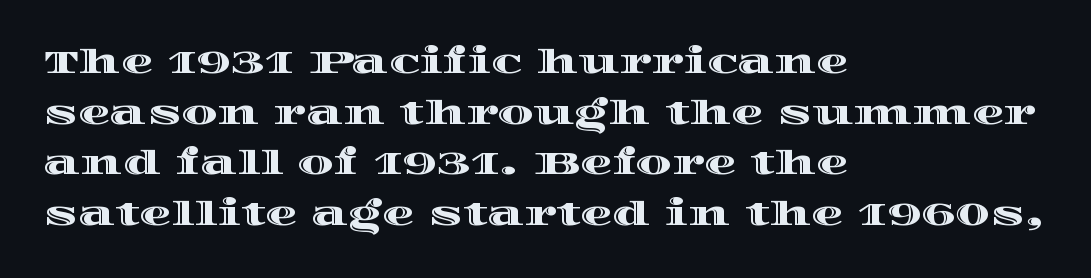
The image shows 32 px wide type, upright; set left-aligned, normal line spacing (1.58x), normal letter spacing, not underlined; a large x-height.
